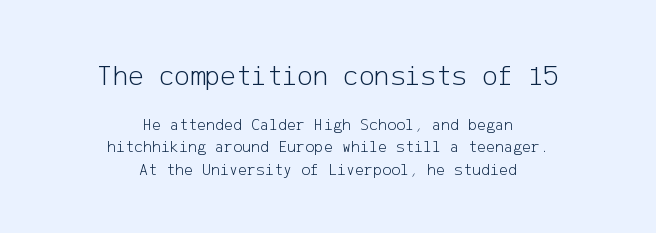
Summary of vertical rhythm: regular, with standard interline spacing. These two chunks differ in scale, with the top chunk taking the larger measure. Letterform terminals end flat and unadorned throughout the passage. Weight: regular or lighter. Every character sits straight up, as roman type does.
